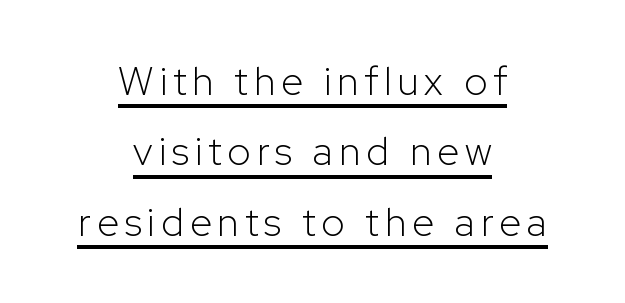
{"serif": "no", "italic": "no", "bold": "no", "weight": "light", "width": "normal", "stroke_contrast": "low", "x_height": "medium", "monospaced": "no", "underline": "yes", "align": "center", "line_spacing_ratio": 1.76, "glyph_px": 40}
